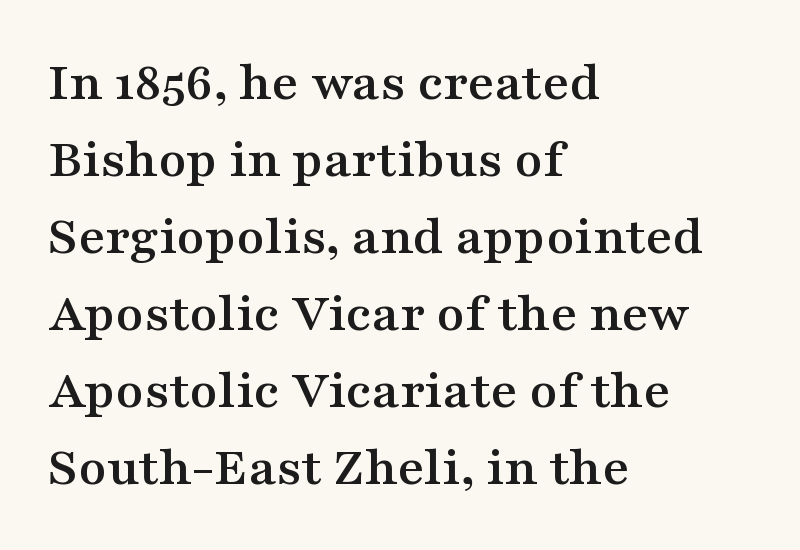
Notice how the passage keeps a crisp vertical edge on the left only. This sample has the flowing, uneven cadence of proportional lettering. Little horizontal feet cap the strokes, marking this as serif type. Only glyphs here, with clear space below each row. This is the regular roman posture of the typeface. These lines sit exactly where default settings would place them.
